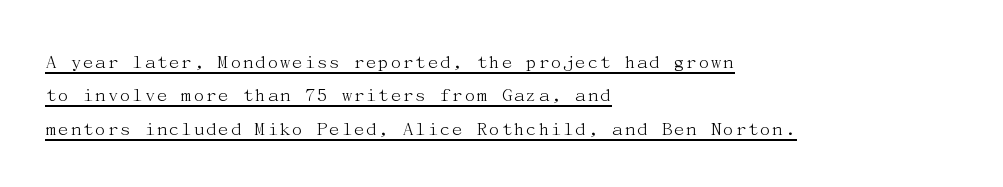
Q: Is the text bold? A: No.
Q: Is the text italic (slanted)? A: No, it is upright.
Q: Is the text underlined? A: Yes.
Q: How is the paragraph aligned? A: Left-aligned.
Q: Is the spacing between letters normal or unusually wide? A: Normal.
Q: Is the spacing between lines tight, normal or loose? A: Normal.
